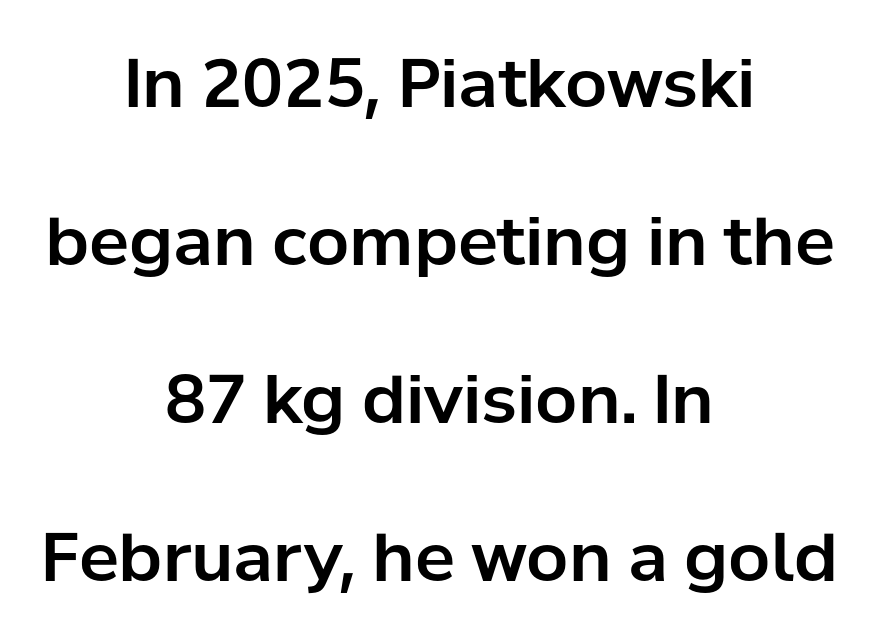
A student would call this center alignment; a typographer would say set centered. Is this a sans? Yes — the strokes have no serifs. The passage shown has conventional tracking throughout. Each letter keeps its own natural width here, so spacing adapts to shape.
